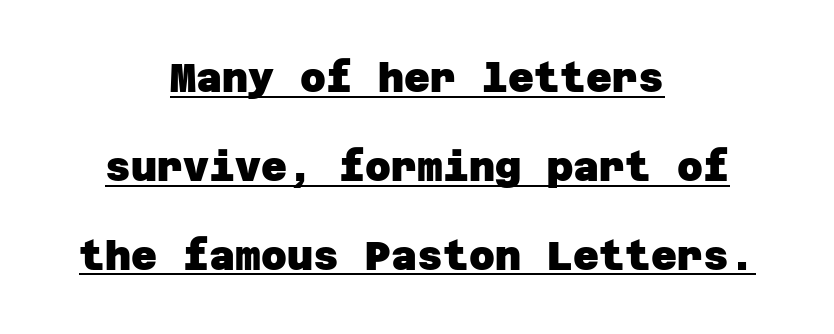
Emphasis is given by a line drawn under the lettering. Compared with typical body copy, the letter spacing here is the same. The whitespace from short lines is split evenly between both sides. This block would shrink considerably if given ordinary leading; it's expanded now. The typeface chosen for these lines omits serifs. Typographic density is high because the face is bold.
